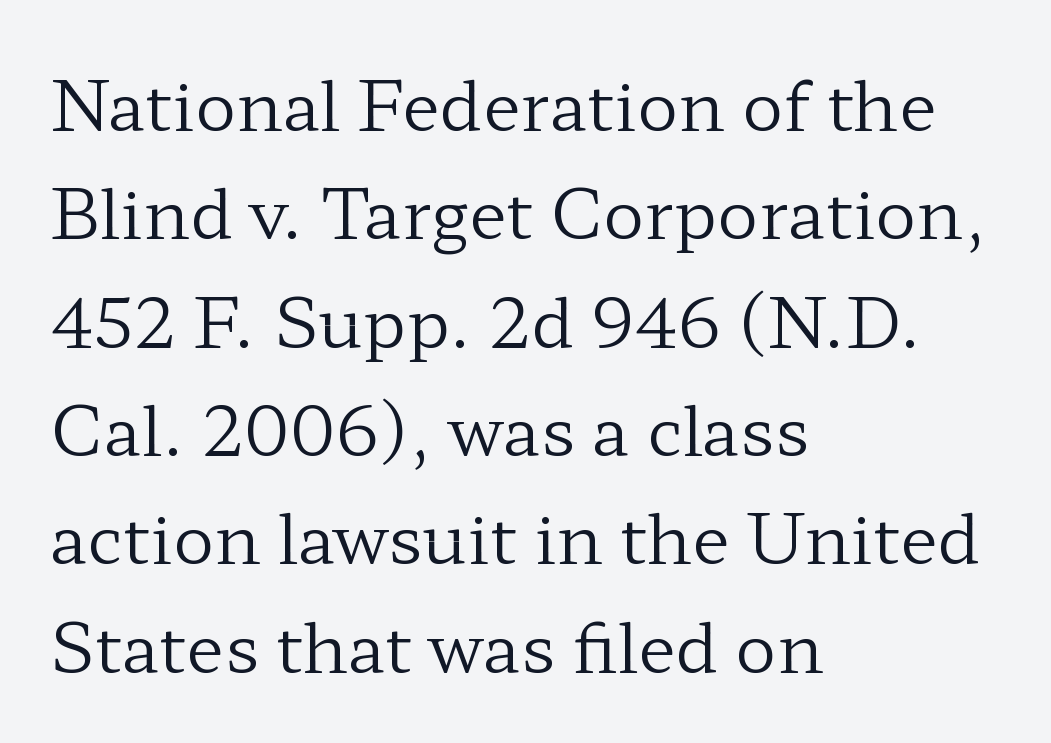
Q: Is the text bold? A: No.
Q: Is the text italic (slanted)? A: No, it is upright.
Q: Is the typeface a serif or a sans-serif typeface? A: Serif.
Q: Is the text underlined? A: No.
Q: How is the paragraph aligned? A: Left-aligned.
Q: Is the spacing between letters normal or unusually wide? A: Normal.
Q: Is the spacing between lines tight, normal or loose? A: Normal.
Q: Width (condensed, normal, or wide)? A: Wide.
Q: Stroke contrast? A: Low.
Q: x-height? A: Medium.
Q: Monospaced? A: No.
